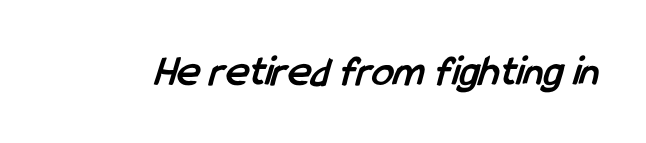
The image shows 44 px semibold, condensed sans-serif type; set normal letter spacing, not underlined; low stroke contrast and a medium x-height.
